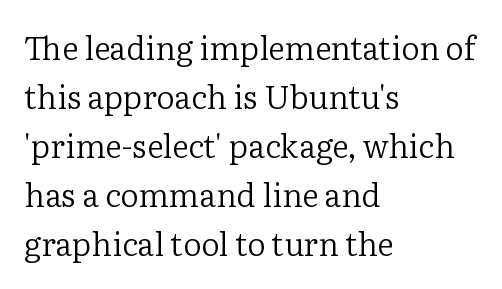
{"serif": "yes", "italic": "no", "bold": "no", "weight": "regular", "width": "normal", "stroke_contrast": "low", "x_height": "medium", "monospaced": "no", "underline": "no", "align": "left", "line_spacing": "normal", "line_spacing_ratio": 1.53, "letter_spacing": "normal", "letter_spacing_em": 0.0, "glyph_px": 32}
